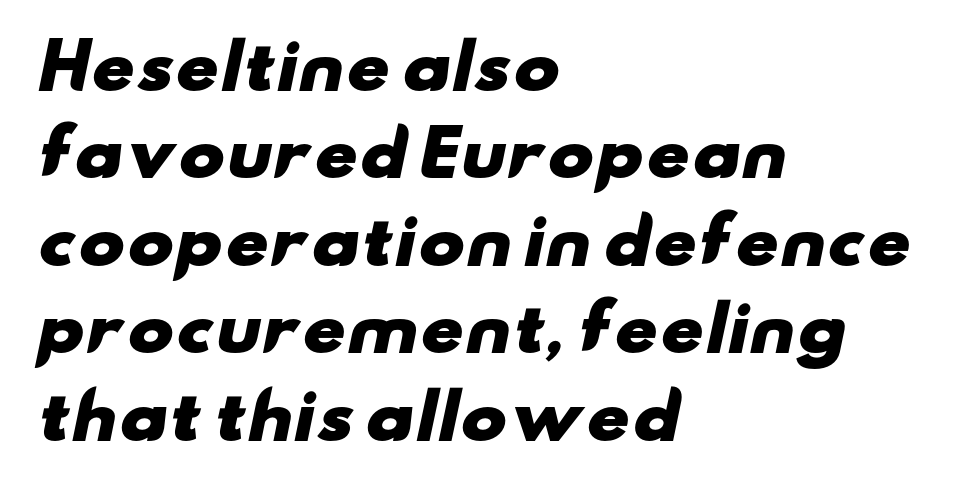
{"serif": "no", "bold": "yes", "weight": "heavy", "width": "wide", "stroke_contrast": "low", "x_height": "small", "monospaced": "no", "underline": "no", "align": "left", "line_spacing": "normal", "line_spacing_ratio": 1.41, "letter_spacing": "normal", "letter_spacing_em": 0.0, "glyph_px": 62}
